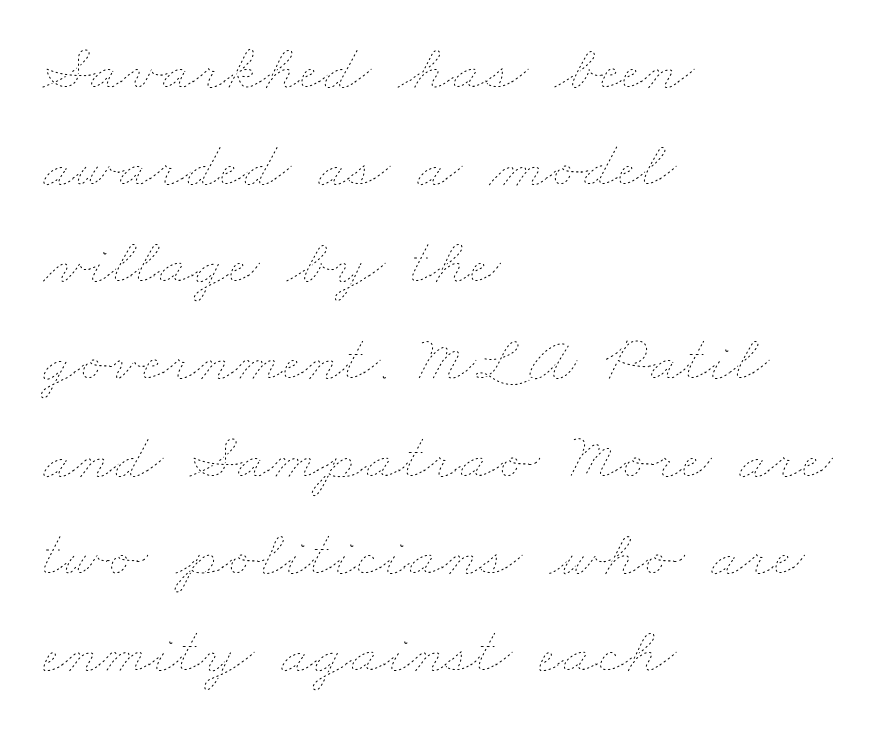
Q: Is the text bold? A: No.
Q: Is the text underlined? A: No.
Q: How is the paragraph aligned? A: Left-aligned.
Q: Is the spacing between letters normal or unusually wide? A: Normal.
Q: Is the spacing between lines tight, normal or loose? A: Normal.
Q: Width (condensed, normal, or wide)? A: Wide.
Q: Stroke contrast? A: Low.
Q: x-height? A: Small.
Q: Monospaced? A: No.
